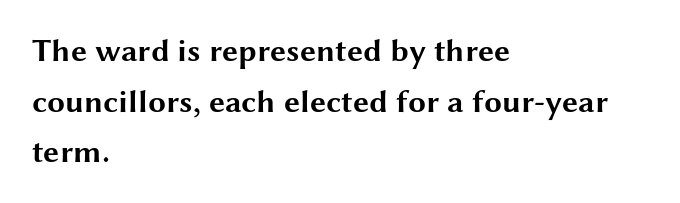
The image shows 32 px bold, wide sans-serif type, upright; set left-aligned, normal line spacing (1.58x), normal letter spacing, not underlined; medium stroke contrast and a medium x-height.
